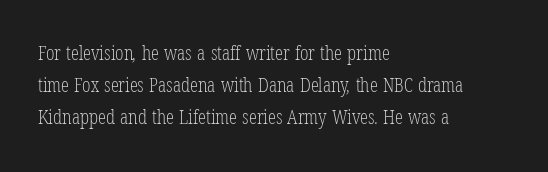
The rows are spaced the way most documents space them. Leftover space on each line is placed entirely after the last word. Check the space under the baseline: it is left empty. These lines keep a tight, regular rhythm from letter to letter. Summary of weight: not heavy and not bold.
